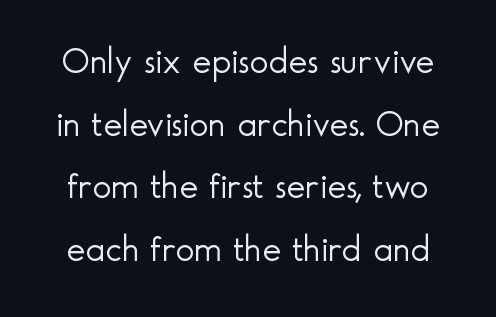
The image shows 36 px light sans-serif type, upright; set line spacing 1.74x, normal letter spacing, not underlined; a small x-height.
